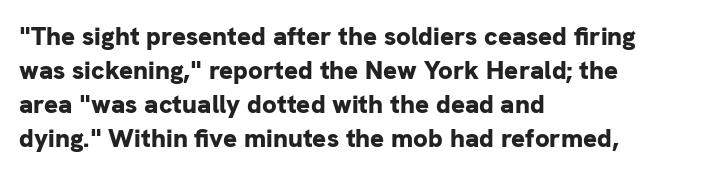
Typeset ragged right — the left edge is the straight one. Words float on clear page, feet unadorned. Vertically, the passage feels balanced, rows spaced as you'd expect. This sample uses plain, unmodified letter spacing. Summary of weight: heavy, a full bold. Characters remain perfectly vertical along every line.
